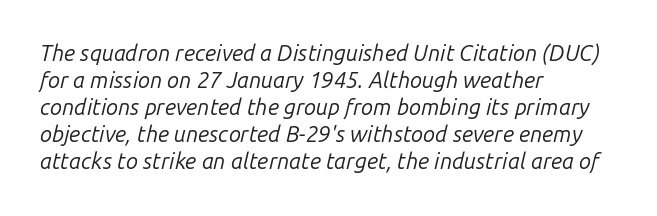
Q: Is the text bold? A: No.
Q: Is the text italic (slanted)? A: Yes, it leans right by about 14 degrees.
Q: Is the text underlined? A: No.
Q: How is the paragraph aligned? A: Left-aligned.
Q: Is the spacing between letters normal or unusually wide? A: Normal.
